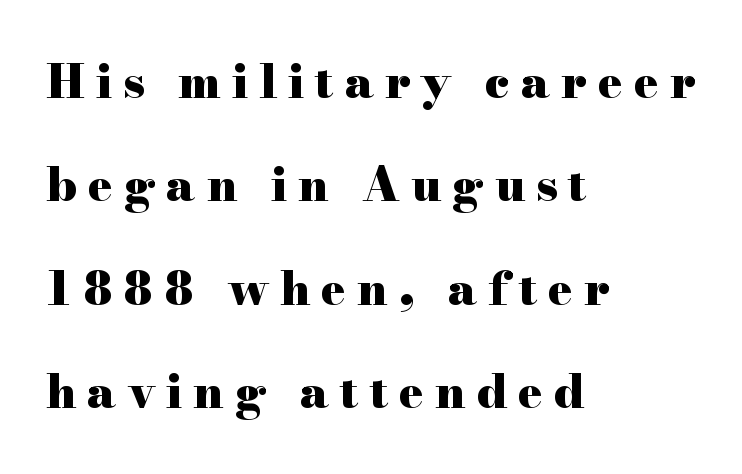
Posture: vertical. The lines are spread far apart with generous leading. The text block is weighted toward the left margin, trailing off unevenly rightward. The space beneath each line is pristine and unruled. This rendering widens character spacing well past its baseline value.
